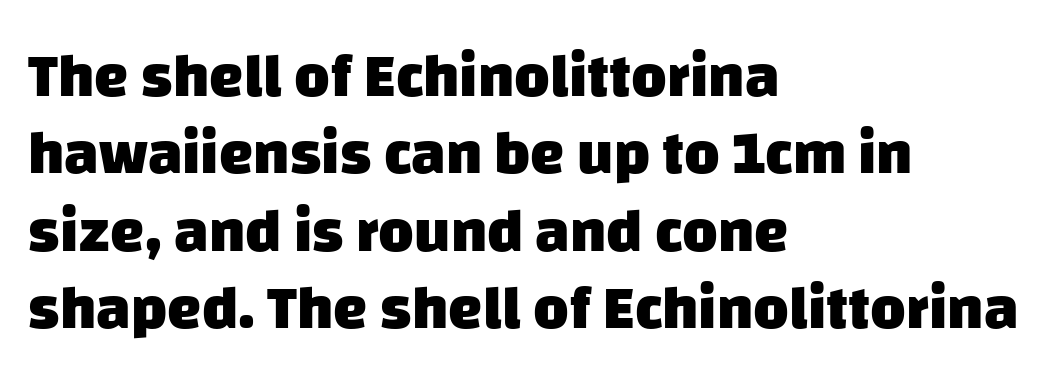
Strokes here are thick enough to call this a true bold. Letters rest on an invisible, unmarked baseline. The rendering keeps characters at their native spacing. Spacing verdict: proportional, widths tailored to each character. This rendering uses left alignment, leaving the right contour irregular. The letters carry no serifs — their stems end cleanly without finishing strokes.
